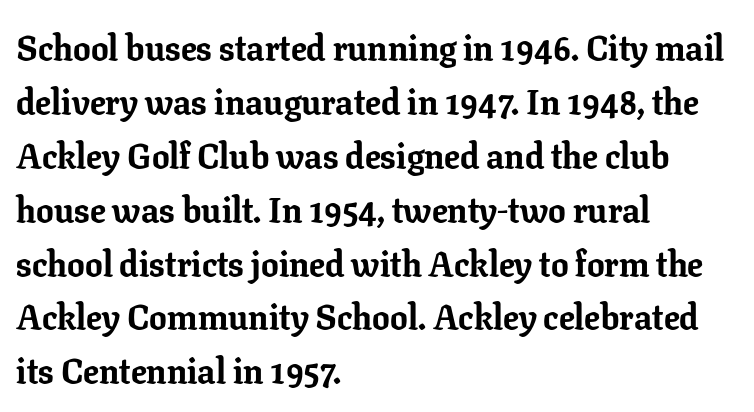
The image shows 35 px bold serif type, upright; set left-aligned, normal line spacing (1.54x), normal letter spacing, not underlined; low stroke contrast and a medium x-height.
